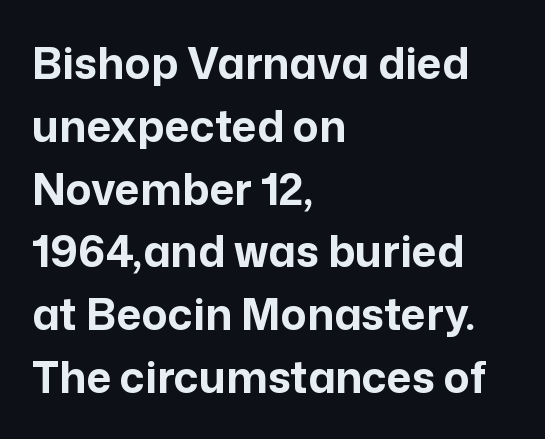
The text was rendered using a sans face with plain stroke endings. These lines were composed using upright roman letters. The designer left line spacing at the default. Look at the stroke-to-counter ratio: heavy, a bold. A classic flush-left, rag-right setting is used for this passage. Default kerning and tracking; the words read as compact shapes.
